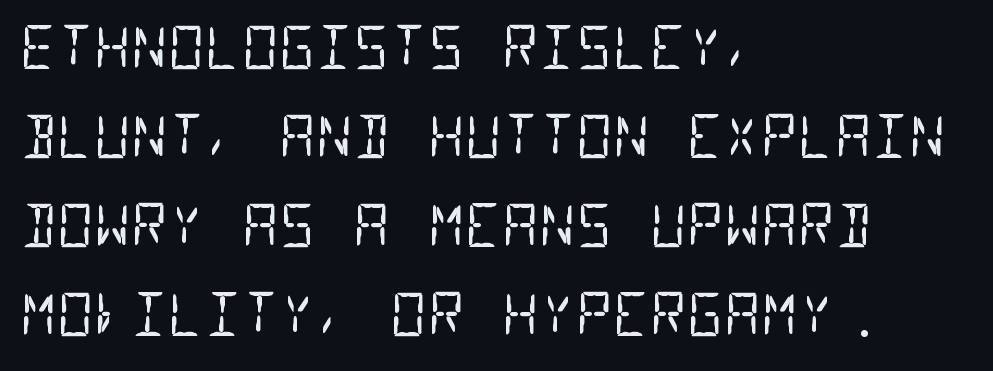
The image shows 57 px regular-weight, condensed sans-serif type, monospaced; set left-aligned, normal line spacing (1.56x), normal letter spacing, not underlined; low stroke contrast and a large x-height.
